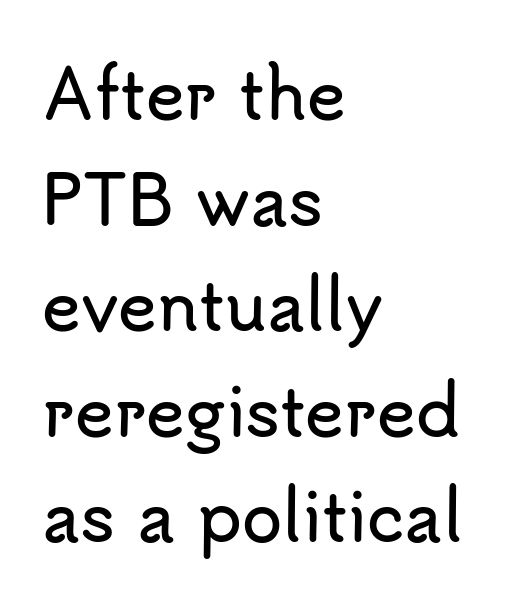
{"serif": "no", "italic": "no", "width": "normal", "stroke_contrast": "low", "x_height": "small", "monospaced": "no", "underline": "no", "align": "left", "line_spacing": "normal", "line_spacing_ratio": 1.6, "letter_spacing": "normal", "letter_spacing_em": 0.0, "glyph_px": 66}
